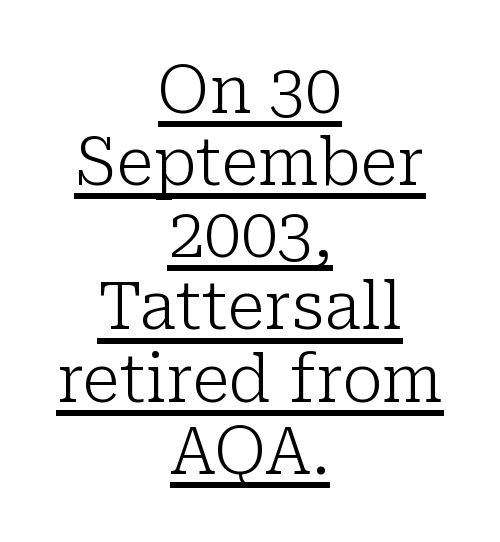
{"serif": "yes", "italic": "no", "bold": "no", "weight": "light", "width": "normal", "stroke_contrast": "low", "x_height": "medium", "monospaced": "no", "underline": "yes", "align": "center", "line_spacing": "tight", "line_spacing_ratio": 1.11, "letter_spacing": "normal", "letter_spacing_em": 0.0, "glyph_px": 65}
